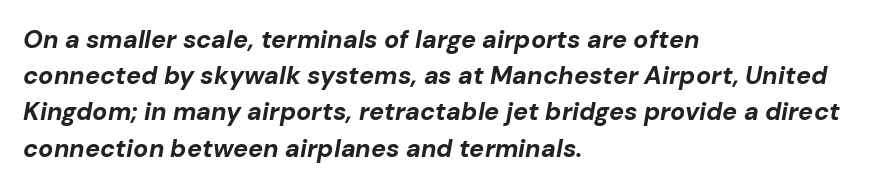
{"italic": "yes", "lean": "right", "slant_degrees": 10, "bold": "yes", "underline": "no", "align": "left", "line_spacing": "normal", "line_spacing_ratio": 1.45, "letter_spacing": "normal", "letter_spacing_em": 0.0, "glyph_px": 25}
